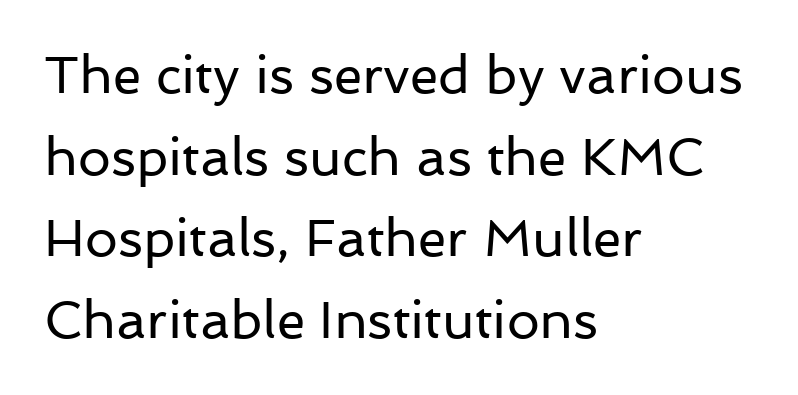
The image shows 52 px regular-weight sans-serif type, upright; set left-aligned, normal line spacing (1.57x), normal letter spacing, not underlined; low stroke contrast and a medium x-height.
